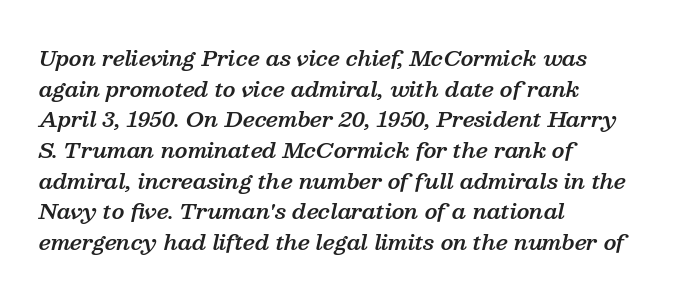
Q: Is the text bold? A: Semi-bold.
Q: Is the text italic (slanted)? A: Yes, it leans right by about 13 degrees.
Q: Is the text underlined? A: No.
Q: How is the paragraph aligned? A: Left-aligned.
Q: Is the spacing between letters normal or unusually wide? A: Normal.
Q: Is the spacing between lines tight, normal or loose? A: Normal.
